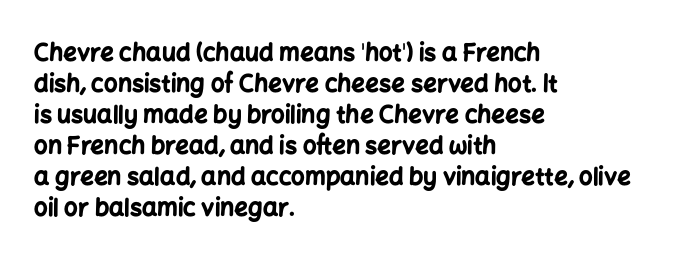
Q: Is the text bold? A: Yes.
Q: Is the text italic (slanted)? A: No, it is upright.
Q: Is the text underlined? A: No.
Q: How is the paragraph aligned? A: Left-aligned.
Q: Is the spacing between letters normal or unusually wide? A: Normal.
Q: Is the spacing between lines tight, normal or loose? A: Normal.
